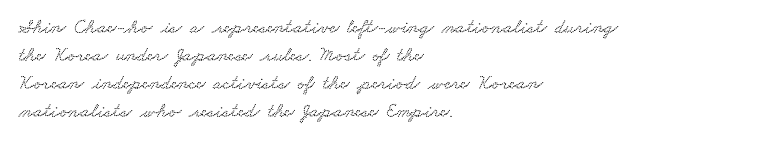
Q: Is the text underlined? A: No.
Q: How is the paragraph aligned? A: Left-aligned.
Q: Is the spacing between letters normal or unusually wide? A: Normal.
Q: Is the spacing between lines tight, normal or loose? A: Normal.
